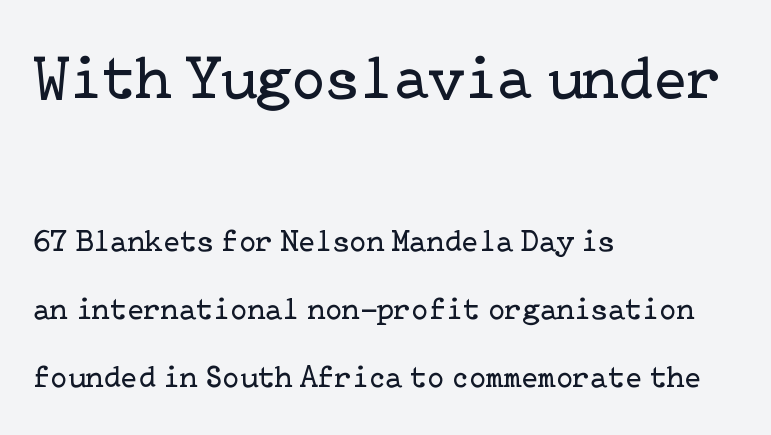
Q: Is the text bold? A: No.
Q: Is the text italic (slanted)? A: No, it is upright.
Q: Is the typeface a serif or a sans-serif typeface? A: Serif.
Q: Is the text underlined? A: No.
Q: How is the paragraph aligned? A: Left-aligned.
Q: Is the spacing between letters normal or unusually wide? A: Normal.
Q: Is the spacing between lines tight, normal or loose? A: Loose.
Q: Which block of text is set in a larger size, the first (top) or the second (bottom)? A: The first (top) one.
Q: Width (condensed, normal, or wide)? A: Normal.
Q: Stroke contrast? A: Low.
Q: x-height? A: Medium.
